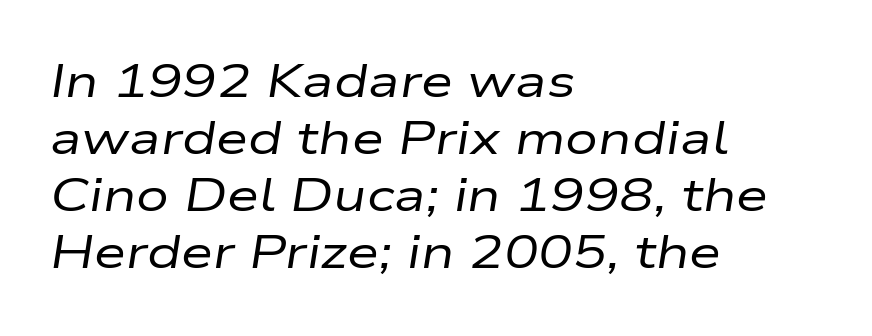
{"italic": "yes", "lean": "right", "slant_degrees": 9, "bold": "no", "weight": "regular", "width": "wide", "stroke_contrast": "low", "x_height": "medium", "monospaced": "no", "underline": "no", "align": "left", "line_spacing_ratio": 1.24, "letter_spacing": "normal", "letter_spacing_em": 0.0, "glyph_px": 46}
